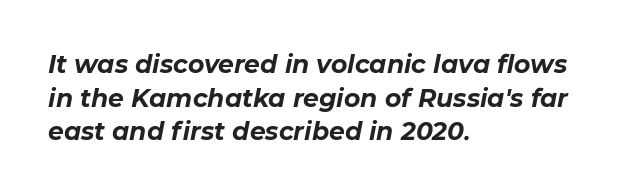
These lines were composed using italics. Evenly set lines give the paragraph a standard silhouette. The area under the type is left untouched. Standard letterfit; no display-style spreading of the glyphs. Heft: maximum for text — a bold. Horizontal alignment here is leftward, the default for most running prose.
